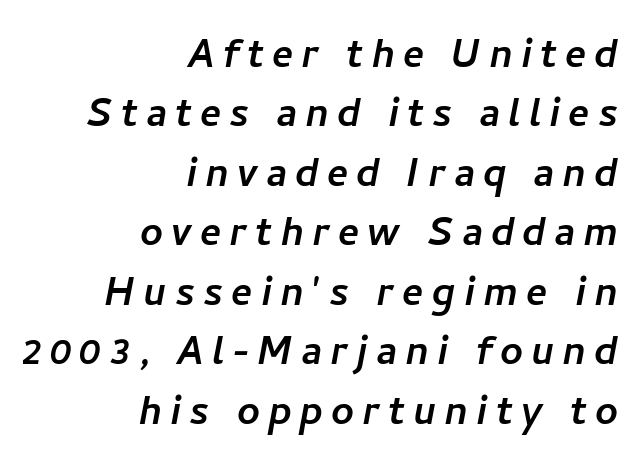
Think of a printed novel: that variable character pitch is what you see here. The face used here is a sans, in the tradition of grotesques and geometrics. No word sits above an underline. Typeset ragged left — the right edge is the straight one.
